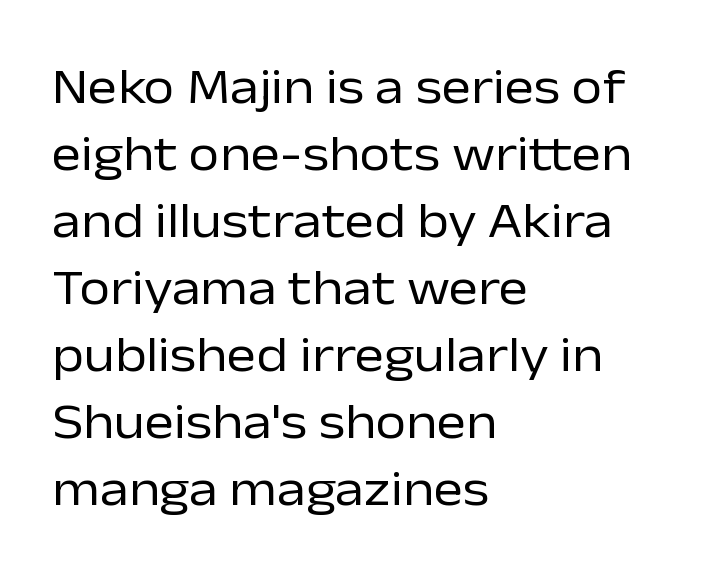
Layout note: lines flush left. The typeface has the unassuming heft of standard copy or less. The letters advance in unequal steps, a hallmark of proportional type. This rendering features lettering with no underline. What kind of face is this? One without serifs — a sans. No italicization has been applied; the sample stays upright.
